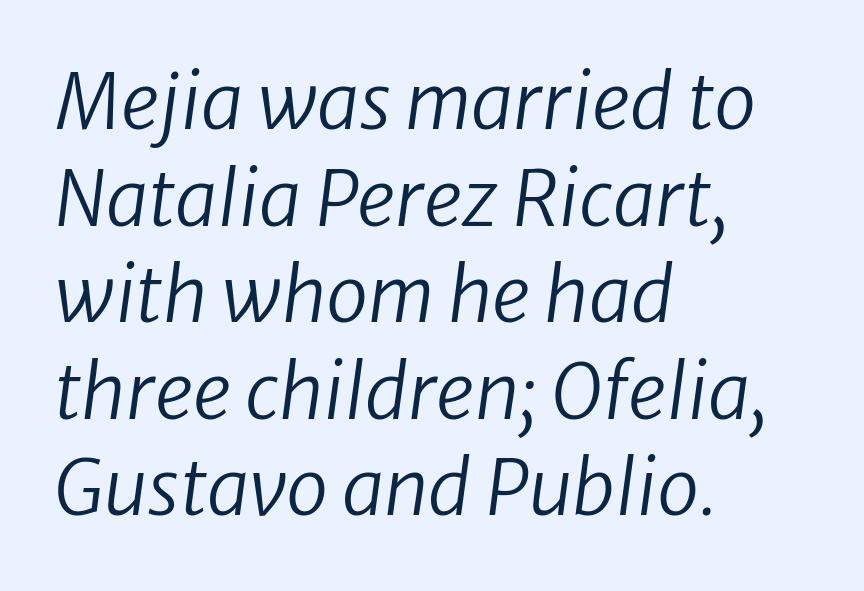
Q: Is the text bold? A: No.
Q: Is the text italic (slanted)? A: Yes, it leans right by about 8 degrees.
Q: Is the text underlined? A: No.
Q: How is the paragraph aligned? A: Left-aligned.
Q: Is the spacing between letters normal or unusually wide? A: Normal.
Q: Is the spacing between lines tight, normal or loose? A: Normal.
Q: Width (condensed, normal, or wide)? A: Normal.
Q: Stroke contrast? A: Low.
Q: x-height? A: Medium.
Q: Monospaced? A: No.
